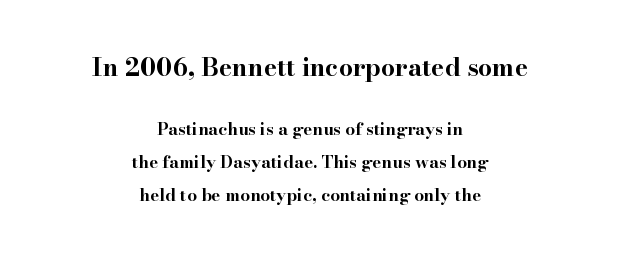
Leading: increased. The face used here is rendered with its standard letterfit. No word sits above an underline. Ordinary non-slanted type is in use.
